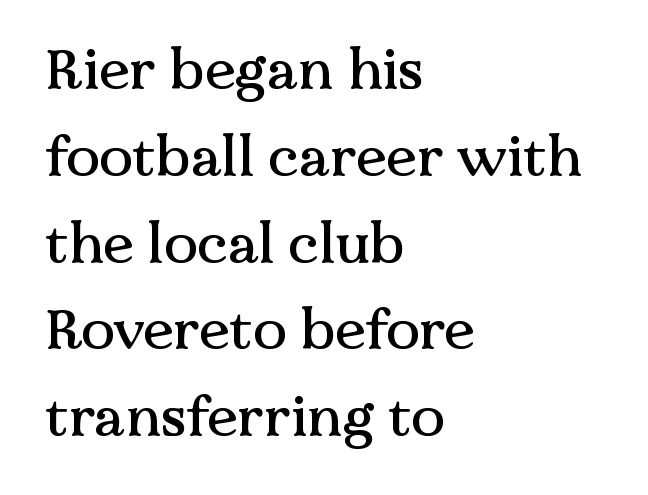
{"serif": "yes", "italic": "no", "width": "normal", "stroke_contrast": "medium", "x_height": "medium", "monospaced": "no", "underline": "no", "align": "left", "line_spacing": "normal", "line_spacing_ratio": 1.55, "letter_spacing": "normal", "letter_spacing_em": 0.0, "glyph_px": 56}
